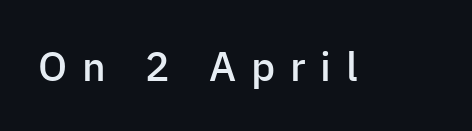
{"serif": "no", "italic": "no", "bold": "semi", "weight": "semibold", "width": "normal", "stroke_contrast": "low", "x_height": "medium", "monospaced": "no", "underline": "no", "letter_spacing": "wide", "letter_spacing_em": 0.36, "glyph_px": 41}
